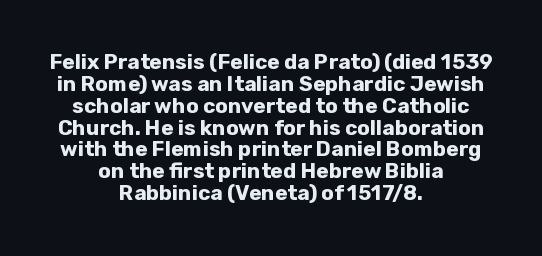
Q: Is the text bold? A: Yes.
Q: Is the text italic (slanted)? A: No, it is upright.
Q: Is the text underlined? A: No.
Q: How is the paragraph aligned? A: Centered.
Q: Is the spacing between letters normal or unusually wide? A: Normal.
Q: Is the spacing between lines tight, normal or loose? A: Tight.
